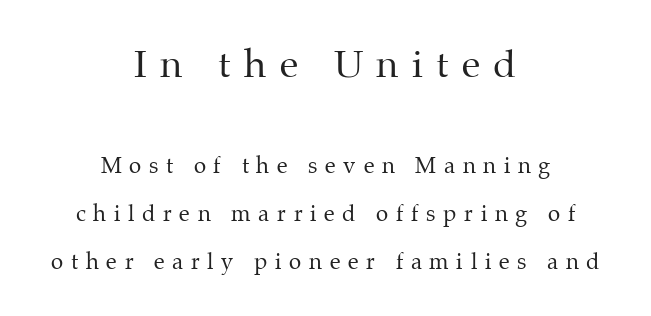
{"serif": "yes", "italic": "no", "bold": "no", "weight": "regular", "width": "normal", "stroke_contrast": "medium", "x_height": "medium", "monospaced": "no", "underline": "no", "align": "center", "line_spacing": "loose", "line_spacing_ratio": 2.18, "letter_spacing": "wide", "letter_spacing_em": 0.35, "larger_block": "first", "size_ratio": 1.73, "glyph_px": 38}
